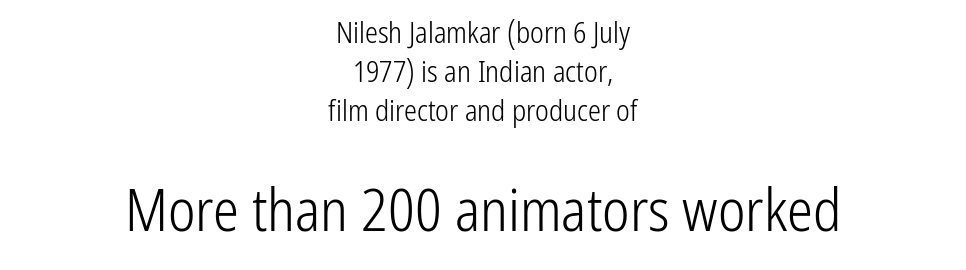
{"serif": "no", "italic": "no", "bold": "no", "weight": "light", "width": "condensed", "stroke_contrast": "low", "x_height": "medium", "monospaced": "no", "underline": "no", "align": "center", "line_spacing": "normal", "line_spacing_ratio": 1.34, "letter_spacing": "normal", "letter_spacing_em": 0.0, "larger_block": "second", "size_ratio": 2.0, "glyph_px": 58}
